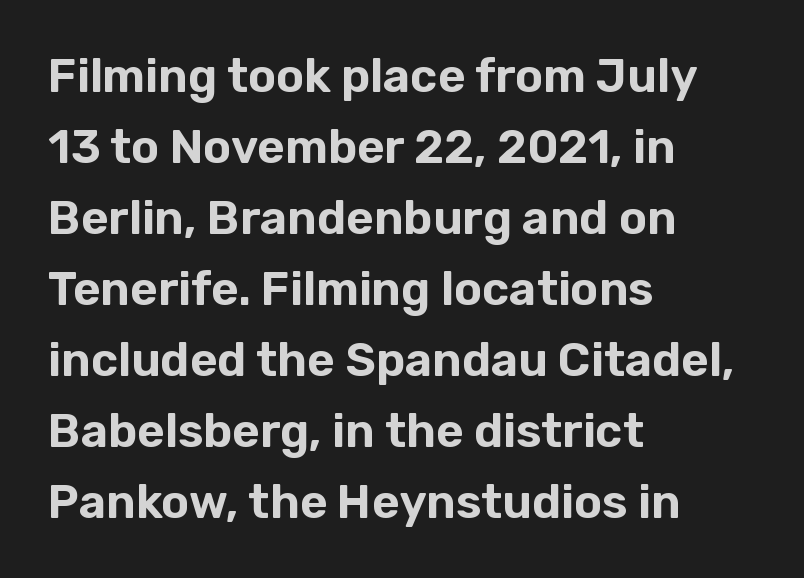
{"serif": "no", "italic": "no", "width": "normal", "stroke_contrast": "low", "x_height": "medium", "monospaced": "no", "underline": "no", "align": "left", "line_spacing": "normal", "line_spacing_ratio": 1.51, "letter_spacing": "normal", "letter_spacing_em": 0.0, "glyph_px": 47}
